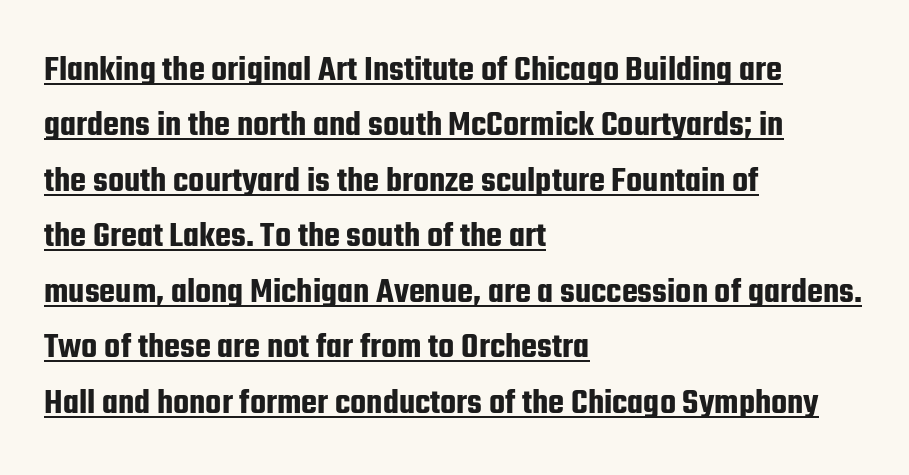
Q: Is the text italic (slanted)? A: No, it is upright.
Q: Is the typeface a serif or a sans-serif typeface? A: Sans-serif.
Q: Is the text underlined? A: Yes.
Q: How is the paragraph aligned? A: Left-aligned.
Q: Is the spacing between letters normal or unusually wide? A: Normal.
Q: Is the spacing between lines tight, normal or loose? A: Normal.
Q: Width (condensed, normal, or wide)? A: Condensed.
Q: Stroke contrast? A: Low.
Q: x-height? A: Medium.
Q: Monospaced? A: No.
